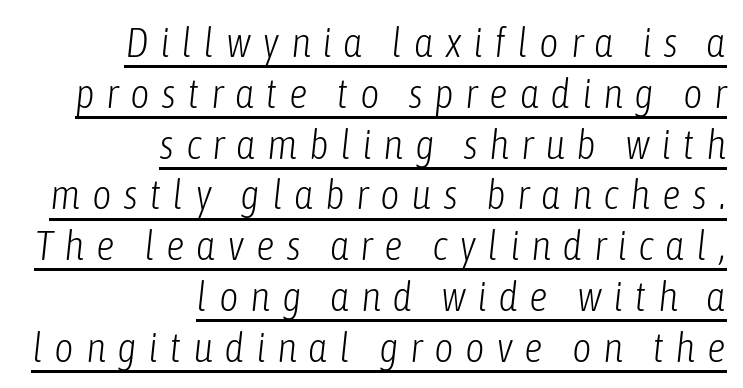
Posture: slanted. Emphasis is given by a line drawn under the lettering. A typesetter would call this proportional, since set widths differ per character. The face looks like a standard text weight, possibly lighter.
